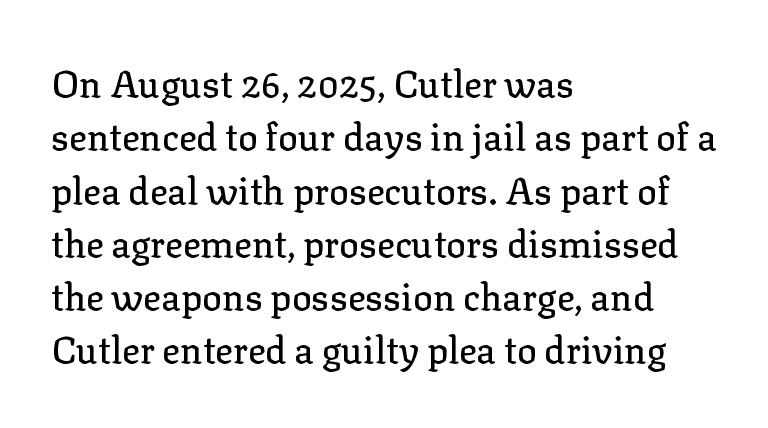
Q: Is the text italic (slanted)? A: No, it is upright.
Q: Is the typeface a serif or a sans-serif typeface? A: Serif.
Q: Is the text underlined? A: No.
Q: How is the paragraph aligned? A: Left-aligned.
Q: Is the spacing between letters normal or unusually wide? A: Normal.
Q: Is the spacing between lines tight, normal or loose? A: Normal.
Q: Width (condensed, normal, or wide)? A: Normal.
Q: Stroke contrast? A: Low.
Q: x-height? A: Medium.
Q: Monospaced? A: No.
